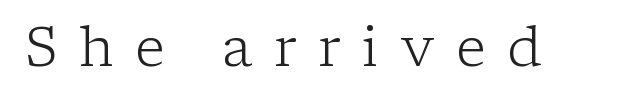
This sample uses an upright cut, with every glyph sitting square on the baseline. Weight: regular or lighter. A bare baseline throughout the passage. Glyph-to-glyph distance is far greater than everyday printed text.
